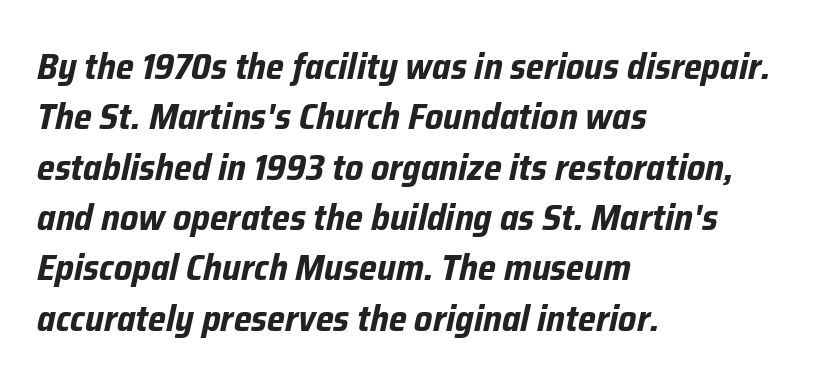
The image shows 37 px bold, condensed type, italic (leaning right); set left-aligned, normal line spacing (1.36x), normal letter spacing, not underlined; low stroke contrast and a medium x-height.
